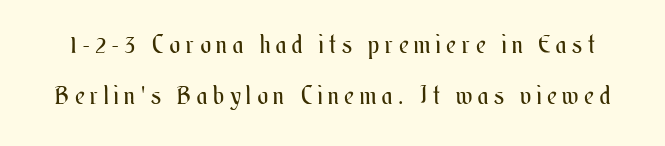
{"italic": "no", "bold": "no", "underline": "no", "line_spacing": "loose", "line_spacing_ratio": 2.06, "letter_spacing": "wide", "letter_spacing_em": 0.24, "glyph_px": 25}
